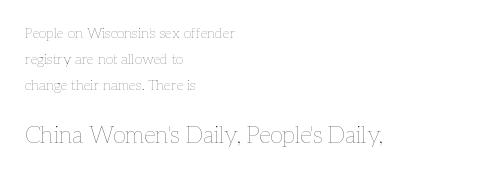
Q: Is the text bold? A: No.
Q: Is the text italic (slanted)? A: No, it is upright.
Q: Is the text underlined? A: No.
Q: How is the paragraph aligned? A: Left-aligned.
Q: Is the spacing between letters normal or unusually wide? A: Normal.
Q: Which block of text is set in a larger size, the first (top) or the second (bottom)? A: The second (bottom) one.
